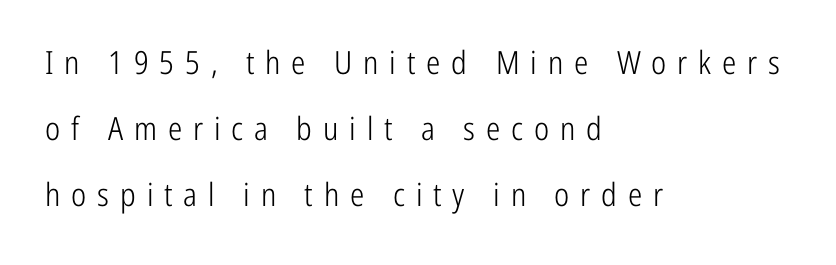
{"serif": "no", "italic": "no", "bold": "no", "weight": "light", "width": "condensed", "stroke_contrast": "low", "x_height": "medium", "monospaced": "no", "underline": "no", "align": "left", "line_spacing": "loose", "line_spacing_ratio": 2.06, "letter_spacing": "wide", "letter_spacing_em": 0.34, "glyph_px": 32}
